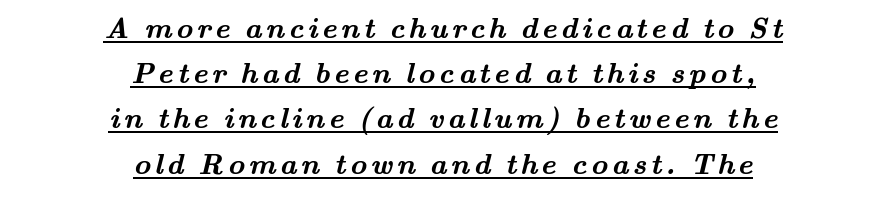
Q: Is the text bold? A: Yes.
Q: Is the typeface a serif or a sans-serif typeface? A: Serif.
Q: Is the text underlined? A: Yes.
Q: How is the paragraph aligned? A: Centered.
Q: Is the spacing between lines tight, normal or loose? A: Normal.
Q: Width (condensed, normal, or wide)? A: Wide.
Q: Stroke contrast? A: Medium.
Q: x-height? A: Small.
Q: Monospaced? A: No.
